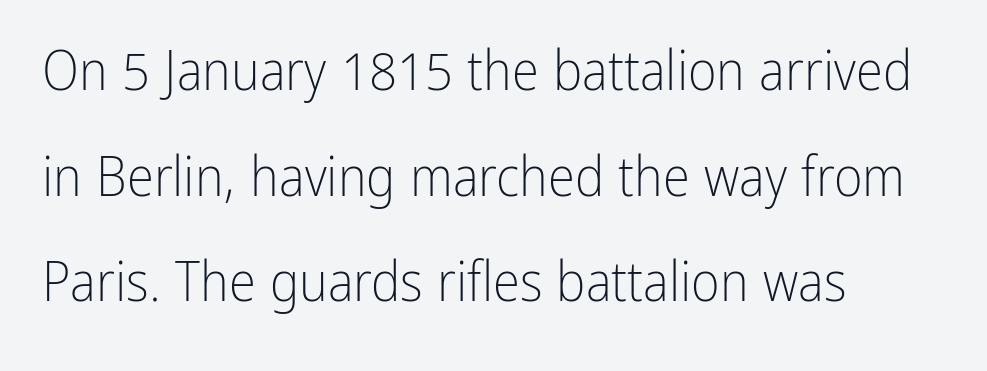
{"serif": "no", "italic": "no", "bold": "no", "weight": "light", "width": "condensed", "stroke_contrast": "low", "x_height": "medium", "monospaced": "no", "underline": "no", "align": "left", "line_spacing": "loose", "line_spacing_ratio": 1.92, "letter_spacing": "normal", "letter_spacing_em": 0.0, "glyph_px": 55}
